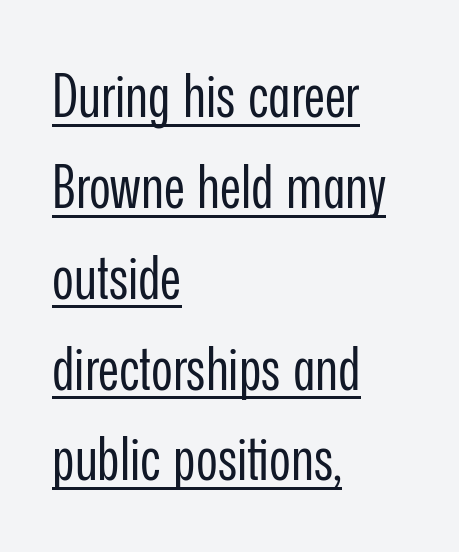
The specimen reads as upright at a glance. Stems and bowls with no extra thickness — not bold. Letter spacing: default. Here the designer chose a conventional face with non-uniform glyph widths. Does a line run under the words? Yes, clearly. These lines sit exactly where default settings would place them.
